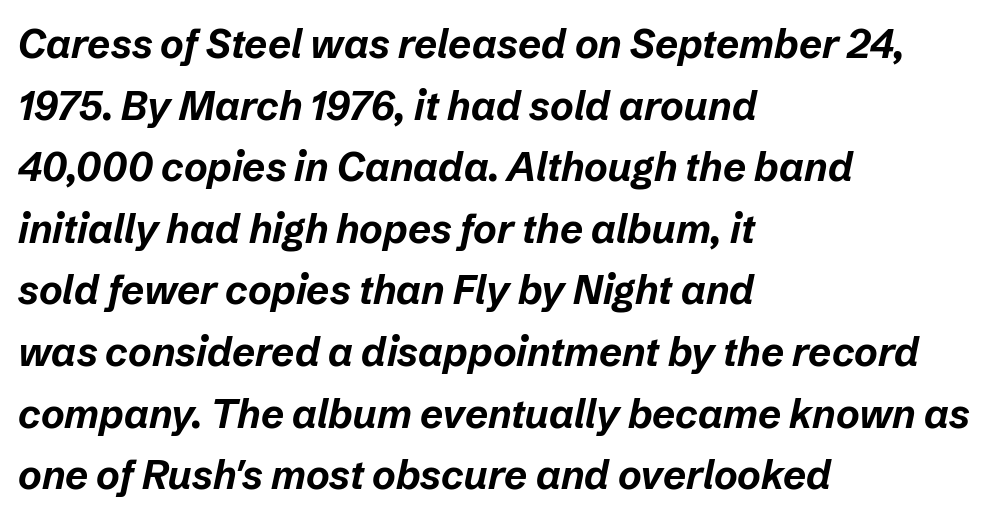
{"italic": "yes", "lean": "right", "slant_degrees": 12, "bold": "yes", "weight": "bold", "width": "normal", "stroke_contrast": "low", "x_height": "medium", "monospaced": "no", "underline": "no", "align": "left", "line_spacing": "normal", "line_spacing_ratio": 1.54, "letter_spacing": "normal", "letter_spacing_em": 0.0, "glyph_px": 40}
